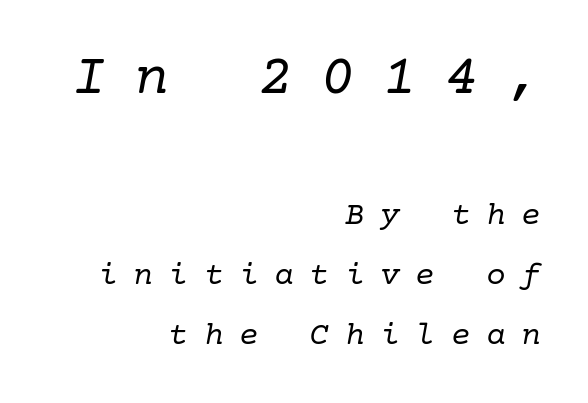
{"serif": "yes", "italic": "yes", "lean": "right", "slant_degrees": 10, "bold": "no", "weight": "regular", "width": "normal", "stroke_contrast": "low", "x_height": "medium", "underline": "no", "align": "right", "line_spacing_ratio": 1.81, "letter_spacing": "wide", "letter_spacing_em": 0.47, "larger_block": "first", "size_ratio": 1.76, "glyph_px": 58}
